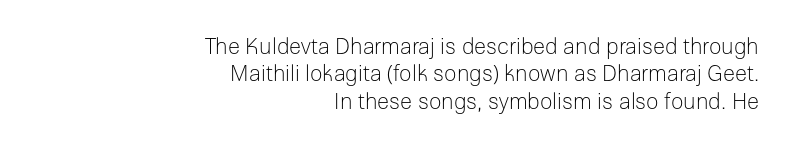
Notice how the passage keeps a crisp vertical edge on the right only. No italicization has been applied; the sample stays upright. The horizontal fit of the characters is conventional and even. Descenders hang freely into open space. Stroke thickness stays within the range of a standard reading face or lighter.
